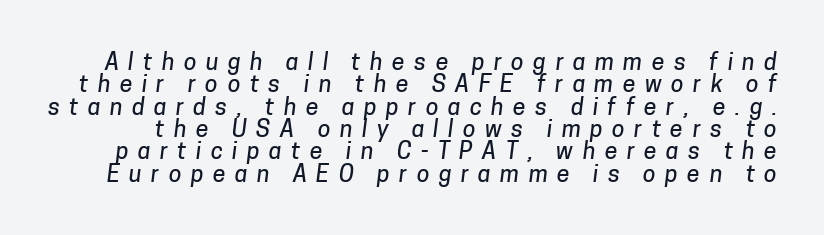
The image shows 23 px text type; set tight line spacing (0.97x), unusually wide letter spacing (+0.41 em), not underlined.
